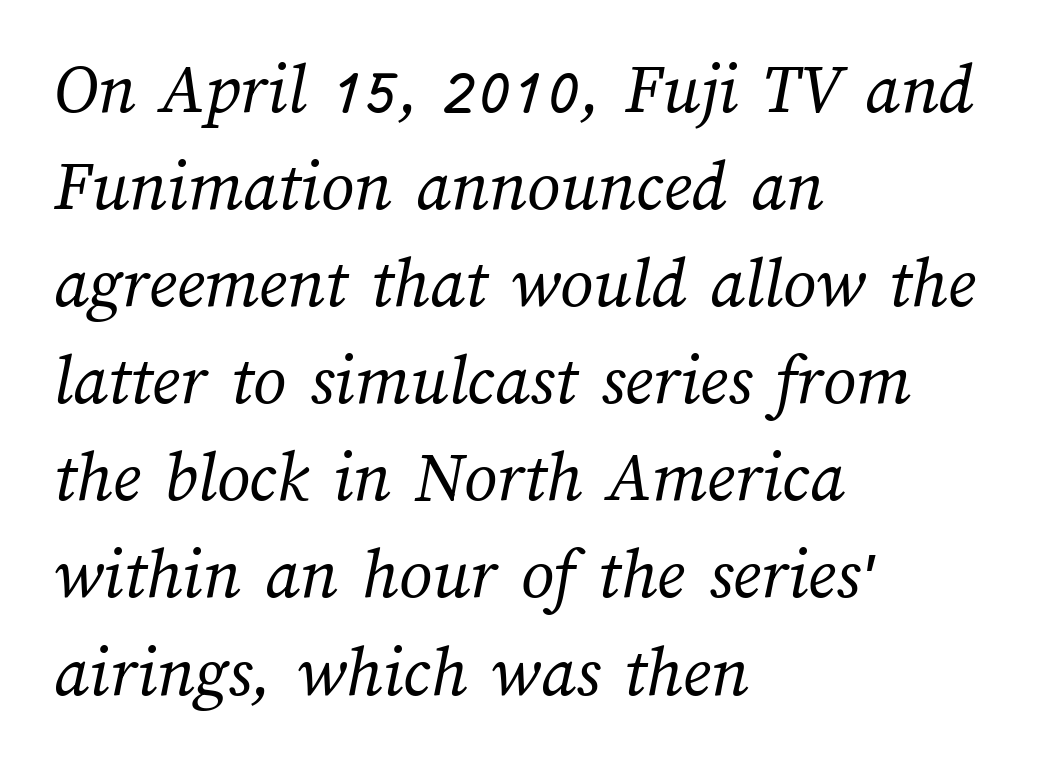
The image shows 73 px regular-weight type; set left-aligned, normal line spacing (1.33x), normal letter spacing, not underlined; medium stroke contrast and a medium x-height.
